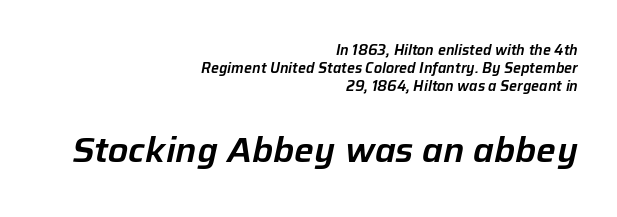
The text carries the slant typical of an italic or oblique font. The specimen omits any rule beneath the text block's lines. A student would call this right alignment; a typographer would say flush right, rag left. Baseline-to-baseline distance is the conventional proportion of letter height. Here the glyphs are tracked normally, forming tight word shapes. The block sitting lower on the canvas is the one with enlarged characters.
